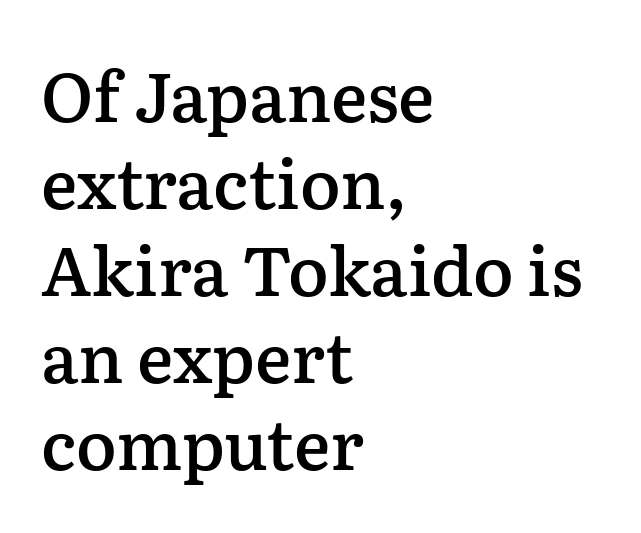
{"serif": "yes", "italic": "no", "bold": "semi", "weight": "semibold", "width": "normal", "stroke_contrast": "low", "x_height": "medium", "monospaced": "no", "underline": "no", "align": "left", "line_spacing": "normal", "line_spacing_ratio": 1.28, "letter_spacing": "normal", "letter_spacing_em": 0.0, "glyph_px": 68}
